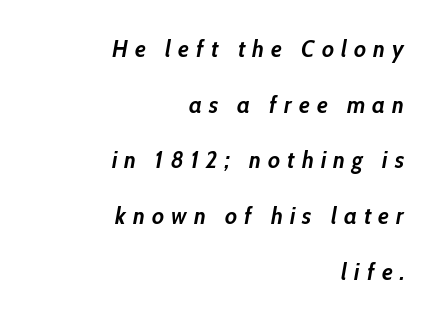
The image shows 24 px bold type, italic (leaning right); set right-aligned, loose line spacing (2.32x), unusually wide letter spacing (+0.3 em), not underlined.
